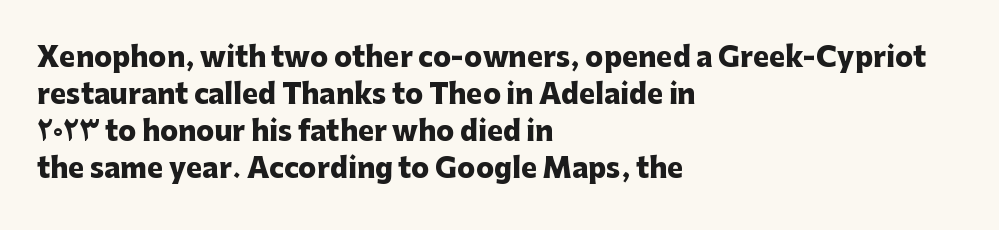
Q: Is the text bold? A: Yes.
Q: Is the text italic (slanted)? A: No, it is upright.
Q: Is the text underlined? A: No.
Q: How is the paragraph aligned? A: Left-aligned.
Q: Is the spacing between letters normal or unusually wide? A: Normal.
Q: Is the spacing between lines tight, normal or loose? A: Normal.
